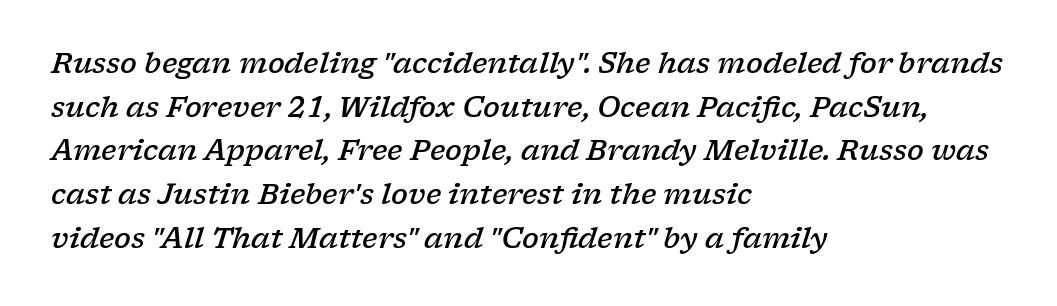
Proportional: the letters do not fall into vertical columns. If you drew a line through each stem, it would be angled. Are there feet on the stems? There are — it's a serif. One glance says typical: line gaps are just what's usual.
